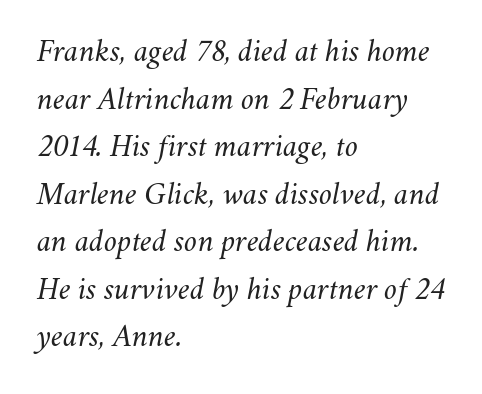
{"italic": "yes", "lean": "right", "slant_degrees": 11, "bold": "no", "weight": "light", "width": "normal", "stroke_contrast": "medium", "x_height": "small", "monospaced": "no", "underline": "no", "align": "left", "line_spacing": "normal", "line_spacing_ratio": 1.44, "letter_spacing": "normal", "letter_spacing_em": 0.0, "glyph_px": 33}
